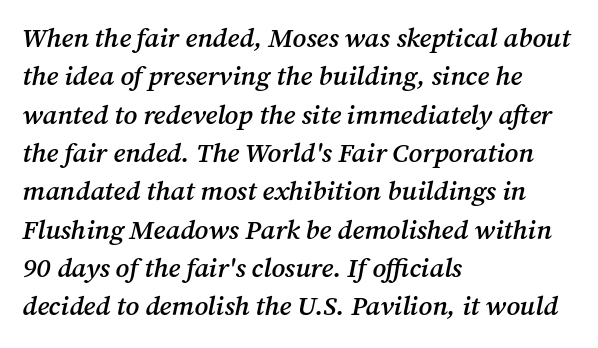
{"italic": "yes", "lean": "right", "slant_degrees": 12, "bold": "semi", "underline": "no", "align": "left", "line_spacing": "normal", "line_spacing_ratio": 1.42, "letter_spacing": "normal", "letter_spacing_em": 0.0, "glyph_px": 27}
